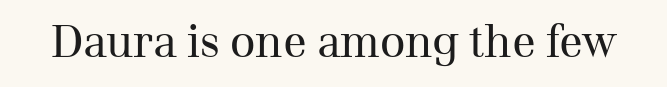
Designer's note — italics off, roman on. Is this a sans? No — the strokes have serifs. Quick note: underline off. This sample uses plain, unmodified letter spacing. Is this a fixed-width face? No — the glyphs have proportional, varying widths.
